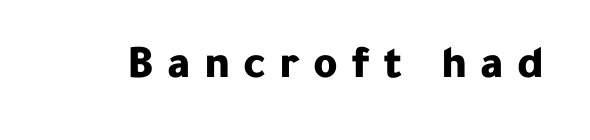
The image shows 47 px bold sans-serif type, upright; set unusually wide letter spacing (+0.28 em), not underlined; low stroke contrast and a medium x-height.
